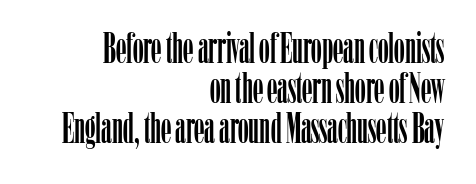
{"serif": "yes", "italic": "no", "width": "condensed", "stroke_contrast": "low", "x_height": "medium", "monospaced": "no", "underline": "no", "align": "right", "line_spacing": "tight", "line_spacing_ratio": 0.95, "letter_spacing": "normal", "letter_spacing_em": 0.0, "glyph_px": 42}
